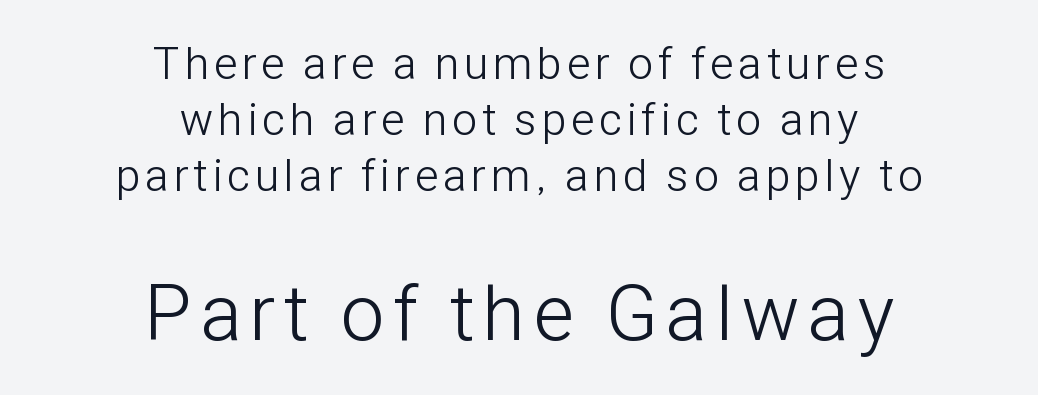
The passage shown is typeset with a sans-serif family. Horizontal alignment here is central, giving a formal, balanced look. The lettering holds an erect, upright posture throughout. Character widths vary here, with narrow letters taking less room than wide ones. Counters stay open thanks to moderate or lighter strokes.
